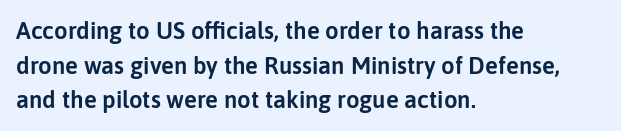
Q: Is the text italic (slanted)? A: No, it is upright.
Q: Is the text underlined? A: No.
Q: How is the paragraph aligned? A: Left-aligned.
Q: Is the spacing between letters normal or unusually wide? A: Normal.
Q: Is the spacing between lines tight, normal or loose? A: Normal.
